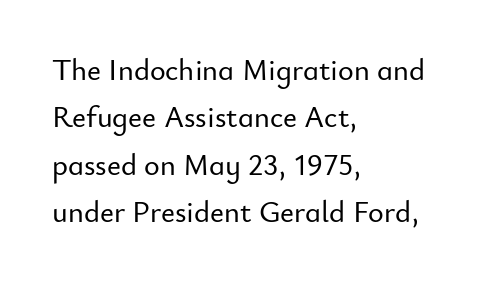
{"serif": "no", "italic": "no", "width": "normal", "stroke_contrast": "low", "x_height": "small", "monospaced": "no", "underline": "no", "align": "left", "line_spacing": "normal", "line_spacing_ratio": 1.58, "letter_spacing": "normal", "letter_spacing_em": 0.0, "glyph_px": 30}
